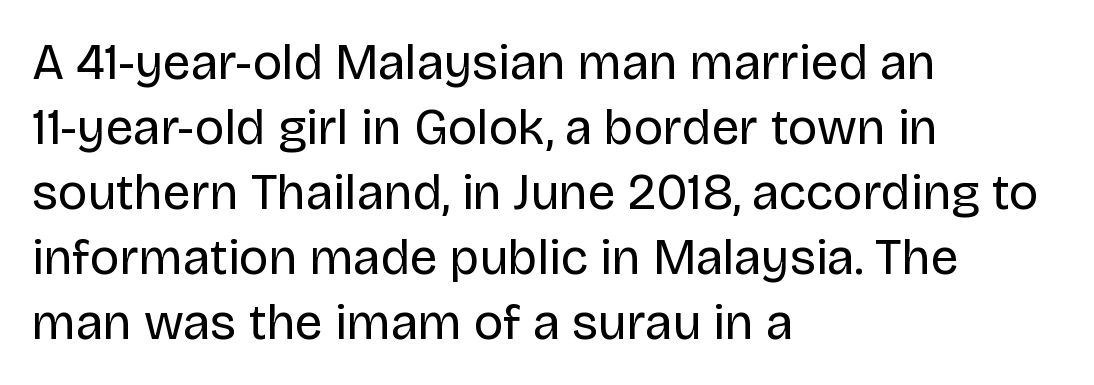
Q: Is the text bold? A: No.
Q: Is the text italic (slanted)? A: No, it is upright.
Q: Is the typeface a serif or a sans-serif typeface? A: Sans-serif.
Q: Is the text underlined? A: No.
Q: How is the paragraph aligned? A: Left-aligned.
Q: Is the spacing between letters normal or unusually wide? A: Normal.
Q: Is the spacing between lines tight, normal or loose? A: Normal.
Q: Width (condensed, normal, or wide)? A: Normal.
Q: Stroke contrast? A: Low.
Q: x-height? A: Large.
Q: Monospaced? A: No.
